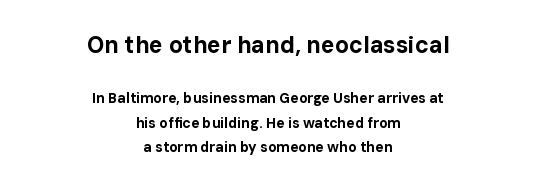
Every row of glyphs is offset so its center matches the block's center. The letters in the upper block stand taller than those in the block below. Weight check: bold — yes, fully. Tracking value appears to be zero — textbook default spacing. Nope, not italic — everything's standing straight. A clean baseline with only descenders dipping below it.
